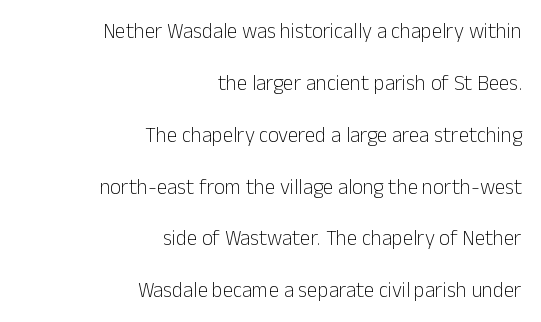
The image shows 21 px text type, upright; set right-aligned, loose line spacing (2.47x), normal letter spacing, not underlined.
